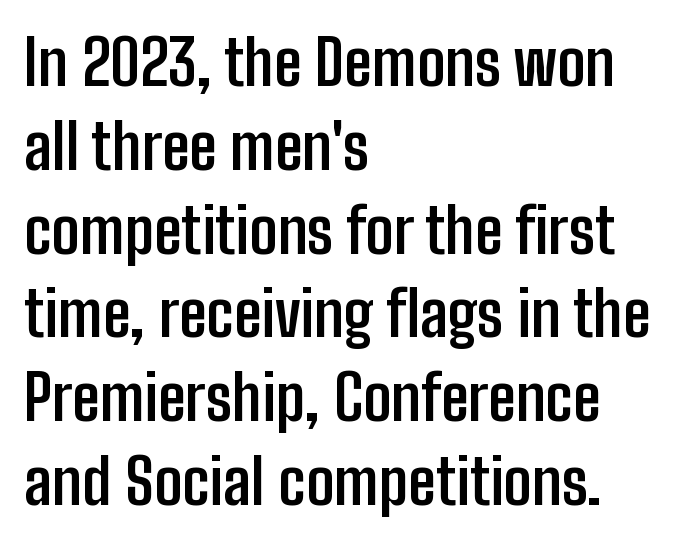
{"serif": "no", "italic": "no", "bold": "yes", "weight": "semibold", "width": "condensed", "stroke_contrast": "low", "x_height": "medium", "monospaced": "no", "underline": "no", "align": "left", "line_spacing": "normal", "line_spacing_ratio": 1.33, "letter_spacing": "normal", "letter_spacing_em": 0.0, "glyph_px": 63}
